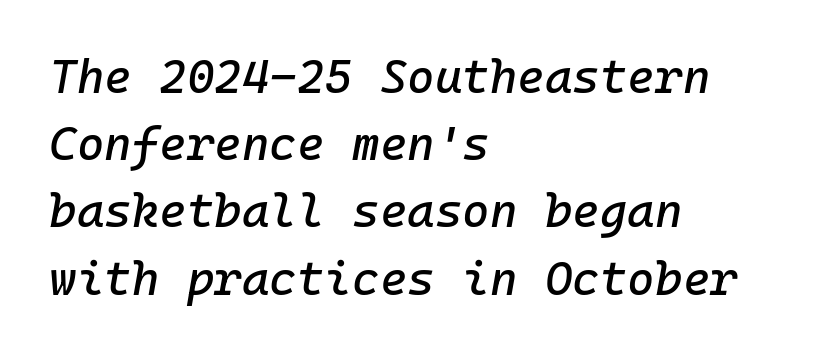
Q: Is the text italic (slanted)? A: Yes, it leans right by about 10 degrees.
Q: Is the text underlined? A: No.
Q: How is the paragraph aligned? A: Left-aligned.
Q: Is the spacing between letters normal or unusually wide? A: Normal.
Q: Is the spacing between lines tight, normal or loose? A: Normal.
Q: Width (condensed, normal, or wide)? A: Normal.
Q: Stroke contrast? A: Low.
Q: x-height? A: Medium.
